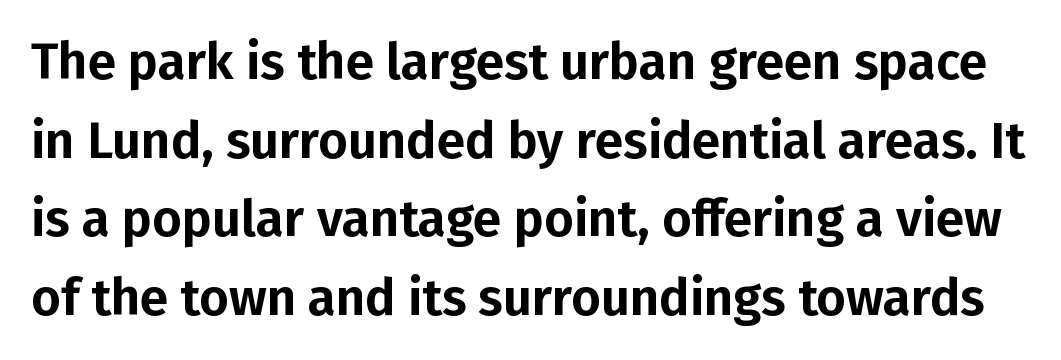
Rendered with straight, roman letterforms. If you measured baseline to baseline, you'd find a middling distance. The passage shown is not underscored anywhere. Here the designer chose a conventional face with non-uniform glyph widths.
